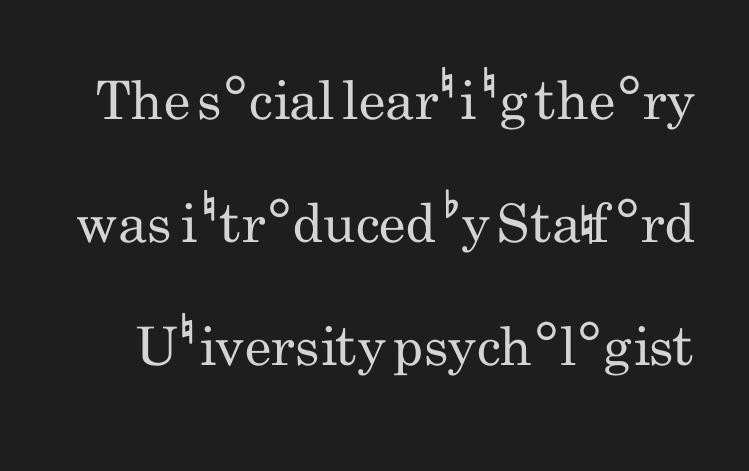
{"serif": "no", "italic": "no", "bold": "no", "weight": "regular", "width": "condensed", "stroke_contrast": "low", "x_height": "small", "monospaced": "no", "underline": "no", "line_spacing": "loose", "line_spacing_ratio": 2.32, "letter_spacing": "normal", "letter_spacing_em": 0.0, "glyph_px": 53}
